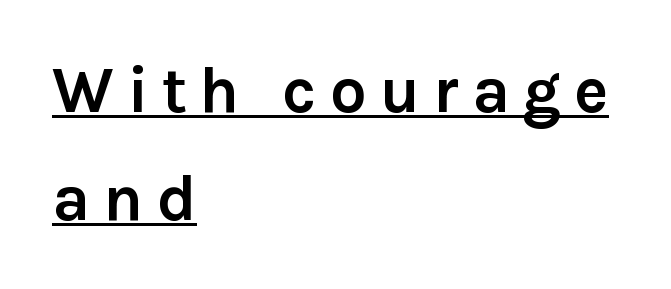
{"serif": "no", "italic": "no", "bold": "yes", "weight": "semibold", "width": "normal", "stroke_contrast": "low", "x_height": "medium", "monospaced": "no", "underline": "yes", "align": "left", "line_spacing": "normal", "line_spacing_ratio": 1.66, "letter_spacing": "wide", "letter_spacing_em": 0.2, "glyph_px": 65}
